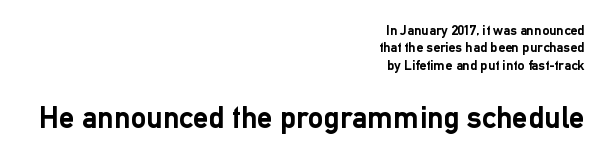
{"serif": "no", "italic": "no", "bold": "yes", "weight": "semibold", "width": "normal", "stroke_contrast": "low", "x_height": "medium", "monospaced": "no", "underline": "no", "align": "right", "line_spacing_ratio": 1.24, "letter_spacing": "normal", "letter_spacing_em": 0.0, "larger_block": "second", "size_ratio": 2.21, "glyph_px": 31}
